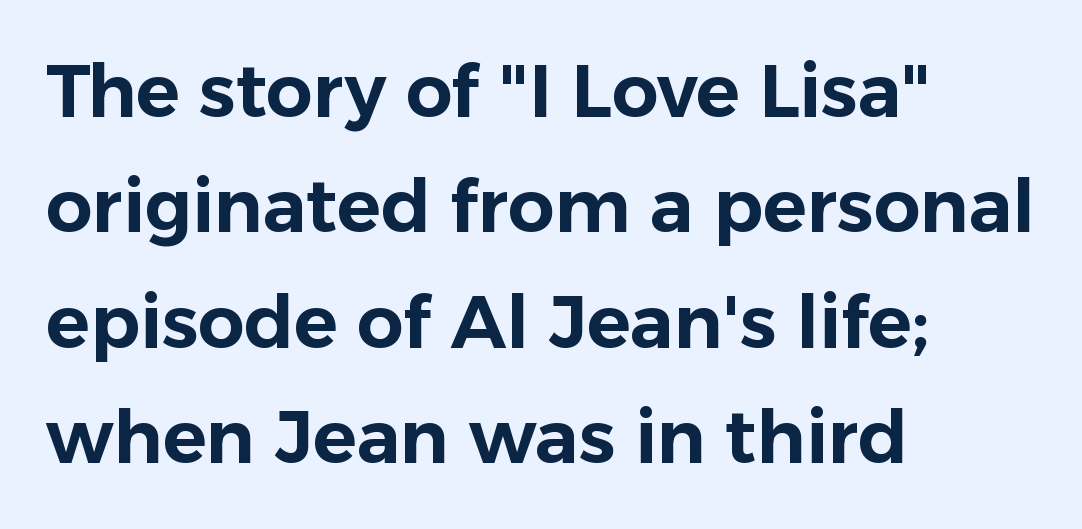
Q: Is the text italic (slanted)? A: No, it is upright.
Q: Is the typeface a serif or a sans-serif typeface? A: Sans-serif.
Q: Is the text underlined? A: No.
Q: How is the paragraph aligned? A: Left-aligned.
Q: Is the spacing between letters normal or unusually wide? A: Normal.
Q: Is the spacing between lines tight, normal or loose? A: Normal.
Q: Width (condensed, normal, or wide)? A: Normal.
Q: Stroke contrast? A: Low.
Q: x-height? A: Medium.
Q: Monospaced? A: No.
